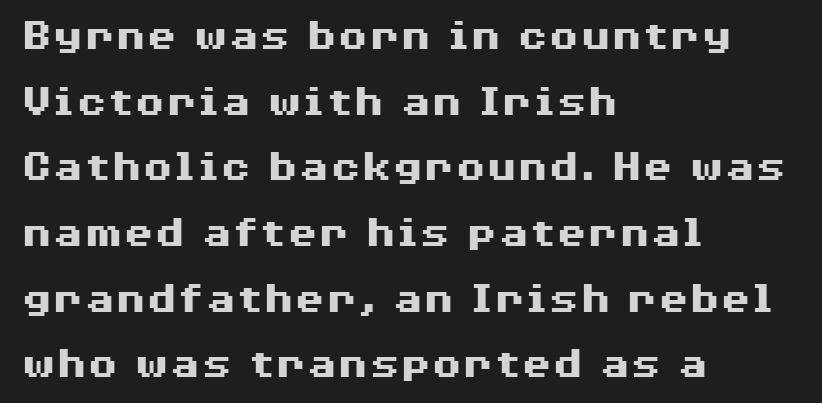
Words float on clear page, feet unadorned. The ragged edge is on the right, which tells us the setting is flush left. You could not count columns in this text — the font is proportionally spaced. The letters stand straight up with perfectly vertical stems. Check where the strokes stop: nothing finishes them off — pure sans. The rendering keeps characters at their native spacing.
